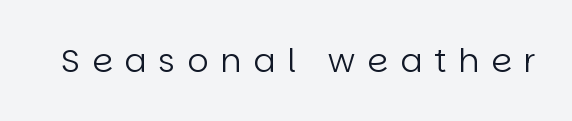
Q: Is the text bold? A: No.
Q: Is the text italic (slanted)? A: No, it is upright.
Q: Is the typeface a serif or a sans-serif typeface? A: Sans-serif.
Q: Is the text underlined? A: No.
Q: Is the spacing between letters normal or unusually wide? A: Unusually wide.
Q: Width (condensed, normal, or wide)? A: Normal.
Q: Stroke contrast? A: Low.
Q: x-height? A: Large.
Q: Monospaced? A: No.
